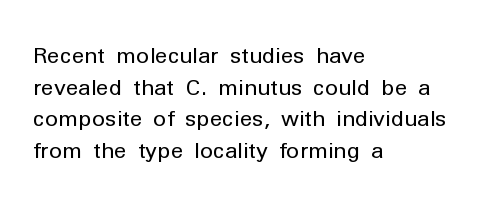
The image shows 22 px text type, upright; set left-aligned, normal line spacing (1.44x), normal letter spacing, not underlined.
